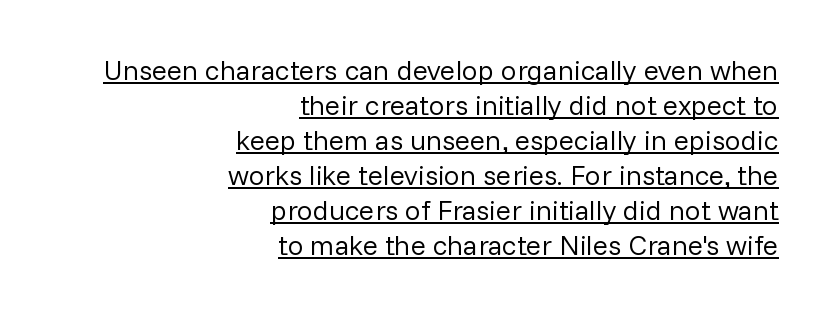
The gaps between neighbouring characters are ordinary and unremarkable. Glance below the letters and you will spot a drawn line. Designer's note — italics off, roman on. The lines in this sample share a right terminus and differ only in where they begin. Rows of type keep a routine distance in the vertical direction. The typesetting does not lean heavy: it is not bold.
